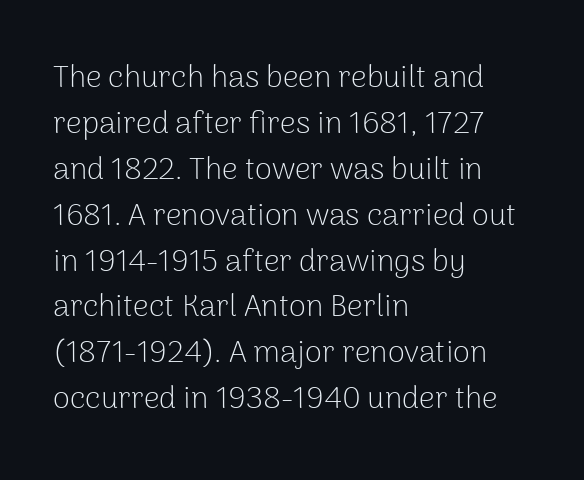
The letterforms sit at book weight or below. This rendering leaves character spacing at its baseline value. You can tell it's not italic because the verticals are truly vertical. The rows are spaced the way most documents space them.
